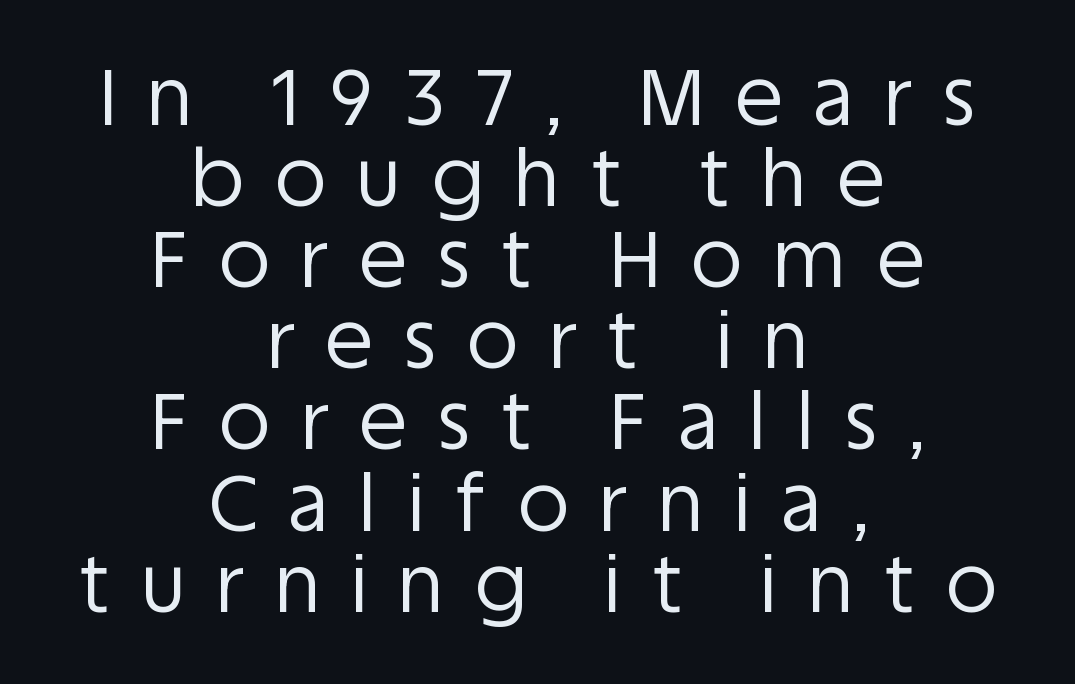
{"serif": "no", "italic": "no", "bold": "no", "weight": "regular", "width": "normal", "stroke_contrast": "low", "x_height": "large", "monospaced": "no", "underline": "no", "align": "center", "line_spacing": "tight", "line_spacing_ratio": 1.04, "letter_spacing": "wide", "letter_spacing_em": 0.4, "glyph_px": 78}
